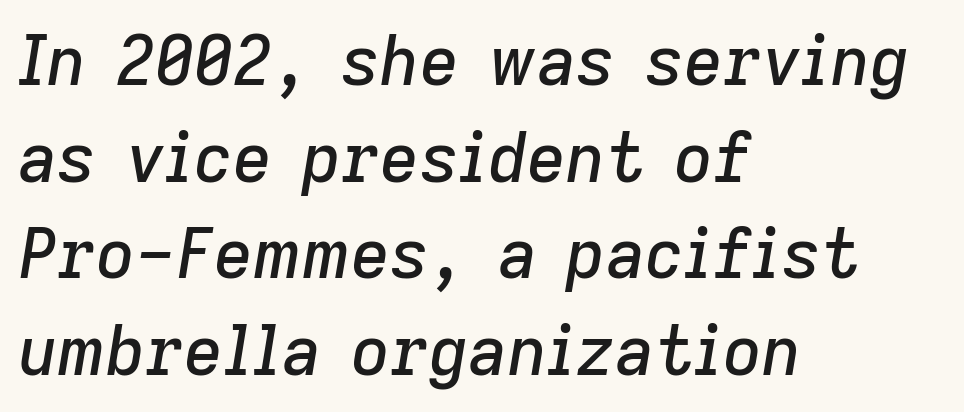
{"italic": "yes", "lean": "right", "slant_degrees": 9, "width": "normal", "stroke_contrast": "low", "x_height": "medium", "monospaced": "no", "underline": "no", "align": "left", "line_spacing": "normal", "line_spacing_ratio": 1.42, "letter_spacing": "normal", "letter_spacing_em": 0.0, "glyph_px": 68}
